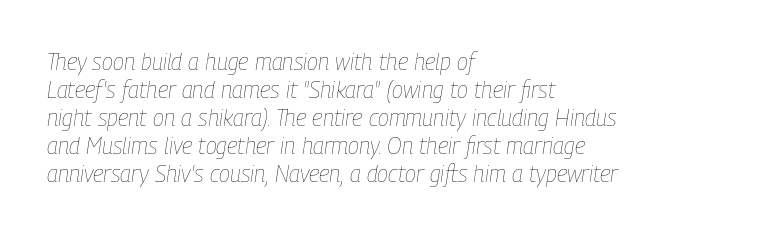
Has an underline been added? It has not. Line beginnings align vertically; line endings do not. Characters are canted at an angle relative to the baseline's perpendicular. Tracking value appears to be zero — textbook default spacing.
